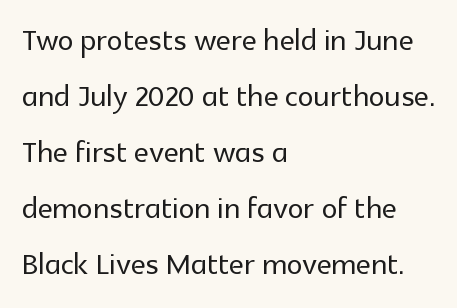
{"serif": "no", "italic": "no", "width": "normal", "x_height": "medium", "monospaced": "no", "underline": "no", "align": "left", "line_spacing": "normal", "line_spacing_ratio": 1.4, "letter_spacing": "normal", "letter_spacing_em": 0.0, "glyph_px": 40}
